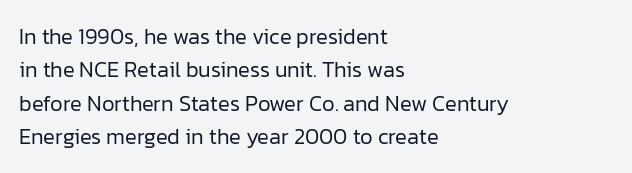
Q: Is the text bold? A: No.
Q: Is the text italic (slanted)? A: No, it is upright.
Q: Is the text underlined? A: No.
Q: How is the paragraph aligned? A: Left-aligned.
Q: Is the spacing between letters normal or unusually wide? A: Normal.
Q: Is the spacing between lines tight, normal or loose? A: Normal.
